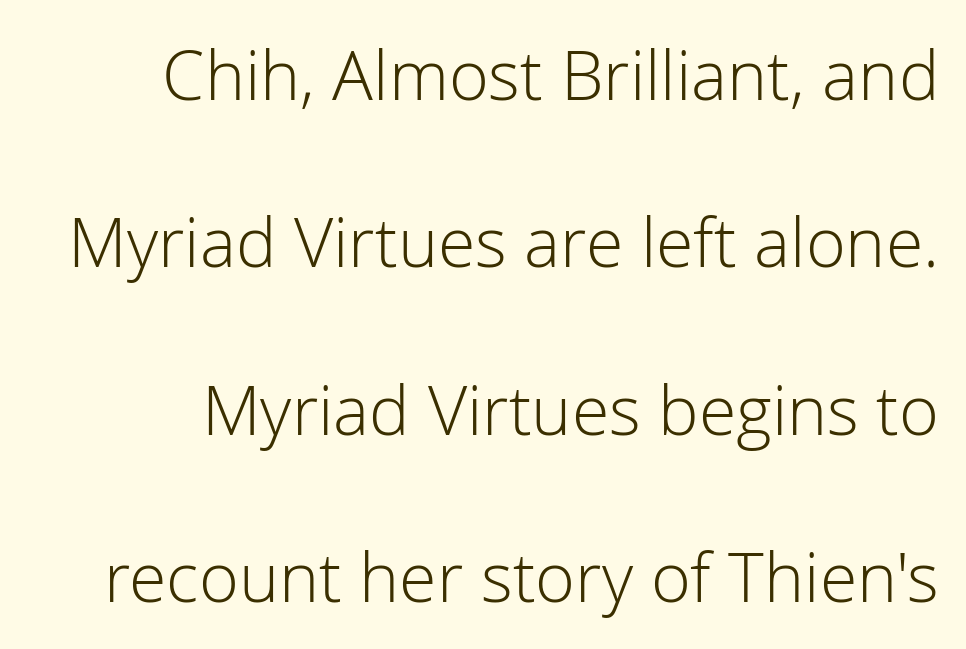
This sample trades compactness for vertical openness between lines. These lines keep a tight, regular rhythm from letter to letter. Plain, unruled lines of type. Is this a sans? Yes — the strokes have no serifs. The letters advance in unequal steps, a hallmark of proportional type.
